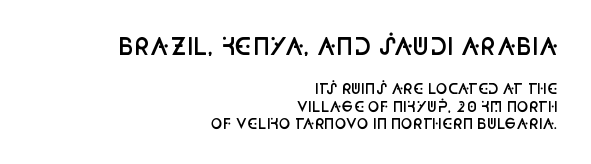
{"italic": "no", "bold": "semi", "underline": "no", "align": "right", "line_spacing": "normal", "line_spacing_ratio": 1.25, "letter_spacing": "normal", "letter_spacing_em": 0.0, "larger_block": "first", "size_ratio": 1.64, "glyph_px": 23}
